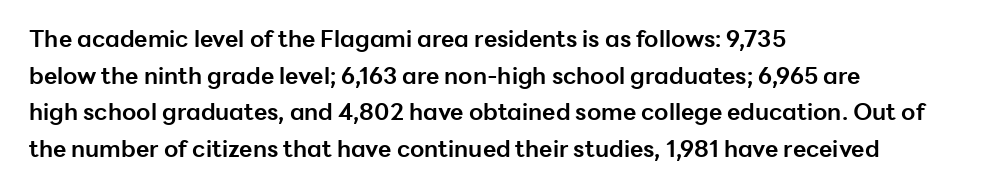
Visually the block forms a straight wall on the left and a jagged coastline on the right. The letters are bold, with thick, heavy strokes. The gap between lines stays unmarked. This sample keeps an unexceptional amount of space between lines. The horizontal fit of the characters is conventional and even. Vertical strokes here are truly vertical.
